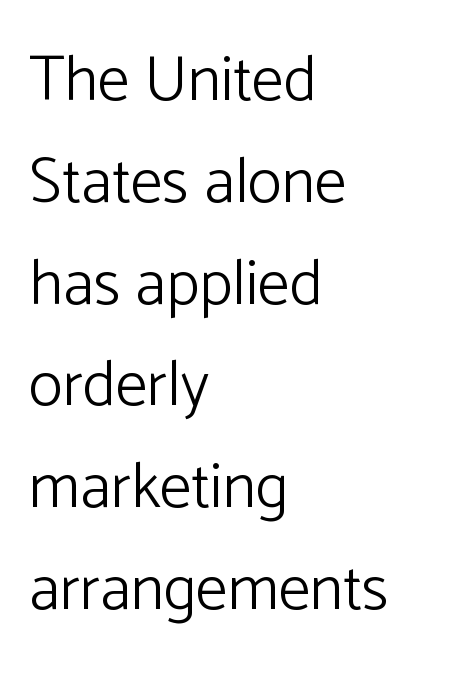
Q: Is the text bold? A: No.
Q: Is the text italic (slanted)? A: No, it is upright.
Q: Is the typeface a serif or a sans-serif typeface? A: Sans-serif.
Q: Is the text underlined? A: No.
Q: How is the paragraph aligned? A: Left-aligned.
Q: Is the spacing between letters normal or unusually wide? A: Normal.
Q: Is the spacing between lines tight, normal or loose? A: Normal.
Q: Width (condensed, normal, or wide)? A: Normal.
Q: Stroke contrast? A: Low.
Q: x-height? A: Medium.
Q: Monospaced? A: No.
